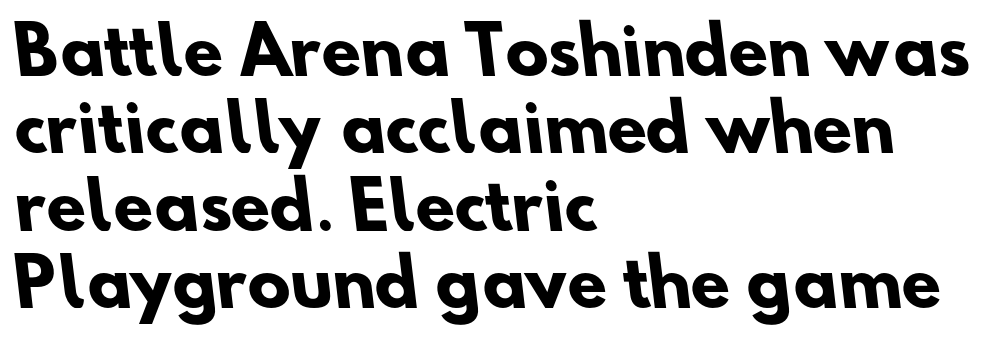
Q: Is the text bold? A: Yes.
Q: Is the typeface a serif or a sans-serif typeface? A: Sans-serif.
Q: Is the text underlined? A: No.
Q: How is the paragraph aligned? A: Left-aligned.
Q: Is the spacing between letters normal or unusually wide? A: Normal.
Q: Width (condensed, normal, or wide)? A: Normal.
Q: Stroke contrast? A: Low.
Q: x-height? A: Small.
Q: Monospaced? A: No.
